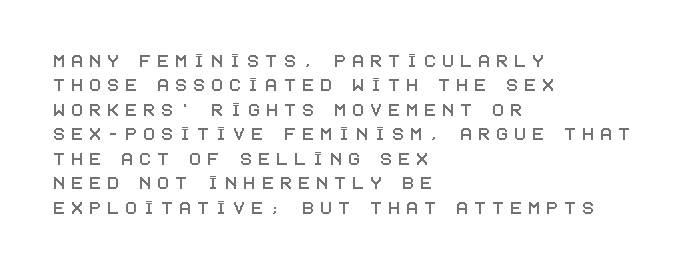
{"italic": "no", "underline": "no", "align": "left", "line_spacing": "tight", "line_spacing_ratio": 1.11, "letter_spacing": "wide", "letter_spacing_em": 0.28, "glyph_px": 22}
